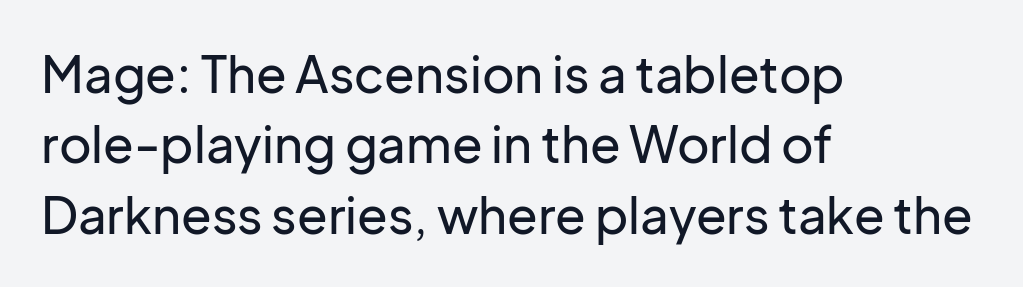
Q: Is the text italic (slanted)? A: No, it is upright.
Q: Is the typeface a serif or a sans-serif typeface? A: Sans-serif.
Q: Is the text underlined? A: No.
Q: How is the paragraph aligned? A: Left-aligned.
Q: Is the spacing between letters normal or unusually wide? A: Normal.
Q: Is the spacing between lines tight, normal or loose? A: Normal.
Q: Width (condensed, normal, or wide)? A: Normal.
Q: Stroke contrast? A: Low.
Q: x-height? A: Medium.
Q: Monospaced? A: No.
